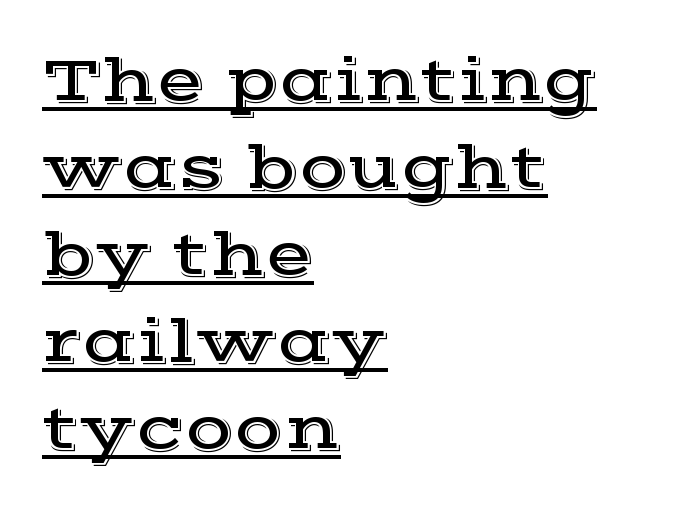
The image shows 63 px wide serif type, upright; set left-aligned, normal line spacing (1.38x), normal letter spacing, underlined; a medium x-height.
